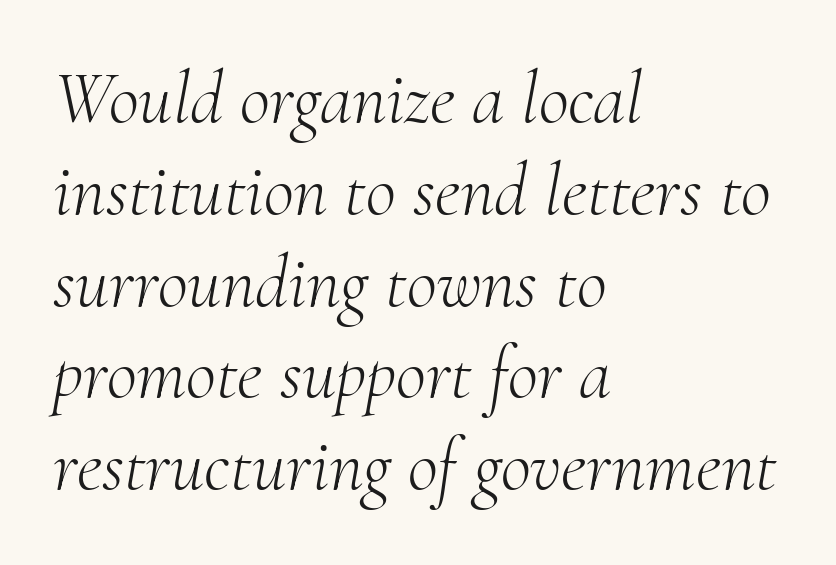
The characters display serif detailing at their extremities. The paragraph has a hard left edge and a soft right edge. The rendering uses natural spacing where letterforms have individual widths. Compared with typical body copy, the letter spacing here is the same. No letter is thick-stroked: the sample isn't bold. Slant detected: the letters are inclined.
